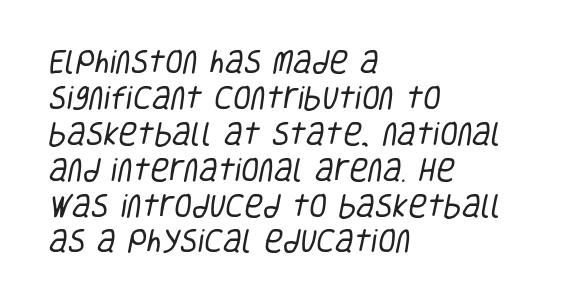
{"bold": "no", "underline": "no", "align": "left", "line_spacing": "normal", "line_spacing_ratio": 1.38, "letter_spacing": "normal", "letter_spacing_em": 0.0, "glyph_px": 26}
